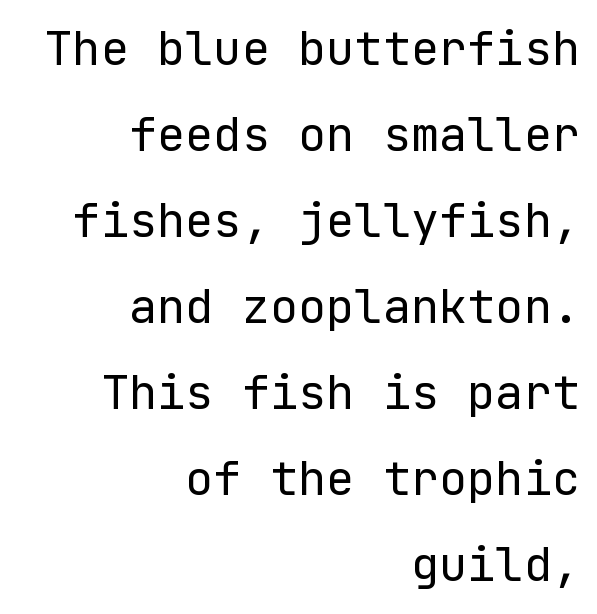
Q: Is the text bold? A: No.
Q: Is the text italic (slanted)? A: No, it is upright.
Q: Is the typeface a serif or a sans-serif typeface? A: Sans-serif.
Q: Is the text underlined? A: No.
Q: How is the paragraph aligned? A: Right-aligned.
Q: Is the spacing between letters normal or unusually wide? A: Normal.
Q: Width (condensed, normal, or wide)? A: Normal.
Q: Stroke contrast? A: Low.
Q: x-height? A: Medium.
